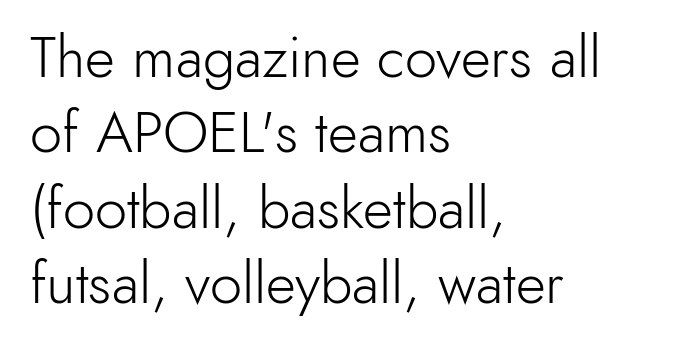
No word sits above an underline. A student would call this left alignment; a typographer would say flush left, rag right. One glance says typical: line gaps are just what's usual. The rendering keeps characters at their native spacing.
